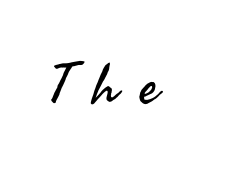
{"serif": "no", "bold": "no", "weight": "regular", "width": "normal", "stroke_contrast": "medium", "x_height": "small", "monospaced": "no", "underline": "no", "letter_spacing": "wide", "letter_spacing_em": 0.4, "glyph_px": 56}
